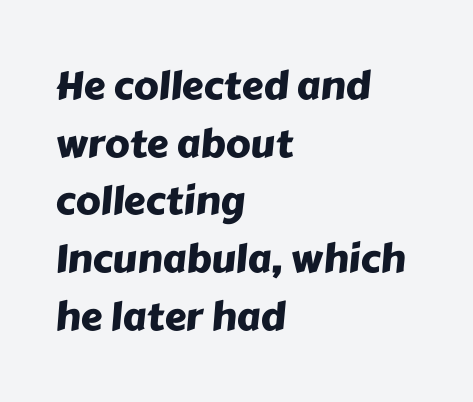
{"serif": "no", "width": "normal", "stroke_contrast": "low", "x_height": "medium", "monospaced": "no", "underline": "no", "align": "left", "line_spacing": "normal", "line_spacing_ratio": 1.48, "letter_spacing": "normal", "letter_spacing_em": 0.0, "glyph_px": 39}
